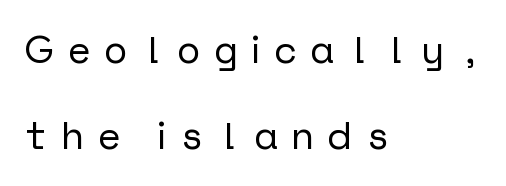
The image shows 39 px sans-serif type, upright; set left-aligned, loose line spacing (2.21x), unusually wide letter spacing (+0.35 em), not underlined; low stroke contrast and a medium x-height.
